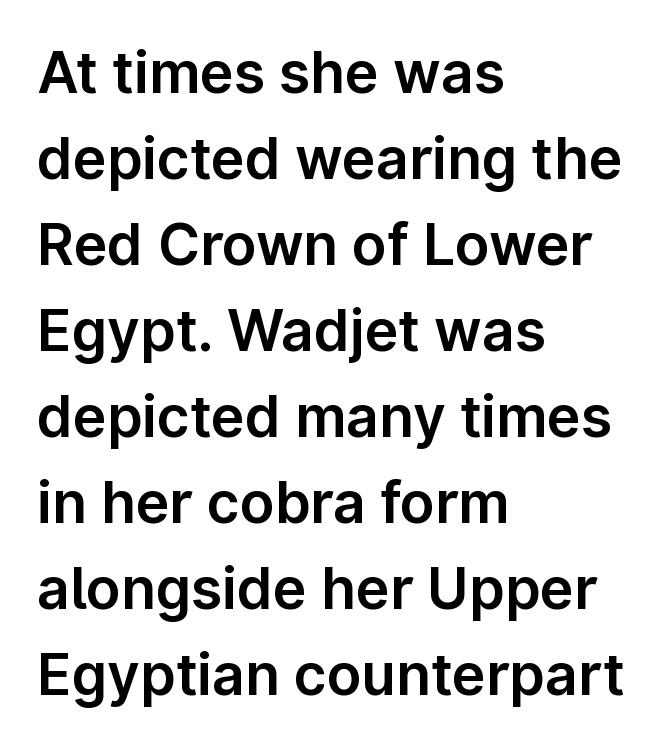
{"serif": "no", "italic": "no", "width": "normal", "stroke_contrast": "low", "x_height": "medium", "monospaced": "no", "underline": "no", "align": "left", "line_spacing": "normal", "line_spacing_ratio": 1.51, "letter_spacing": "normal", "letter_spacing_em": 0.0, "glyph_px": 57}
